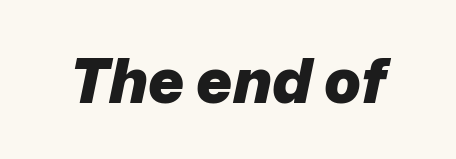
Compared with typical body copy, the letter spacing here is the same. Yep, that's italic — everything's leaning. The letters advance in unequal steps, a hallmark of proportional type. Only glyphs here, with clear space below each row. Emphasis by weight is at full strength: bold.
